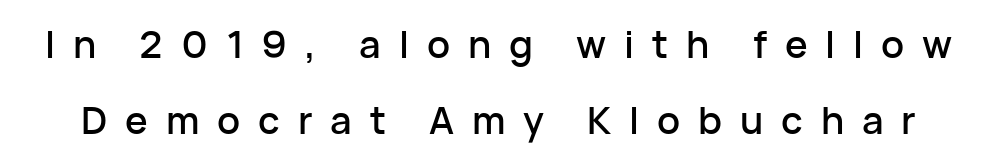
Unlike a traditional serif, this face leaves its strokes unadorned. The passage shown stacks its lines with a broad gap. Decoration check: the copy has no underline. Character widths vary here, with narrow letters taking less room than wide ones. There is plenty of visible air inserted between adjacent glyphs. Rendered with straight, roman letterforms.
